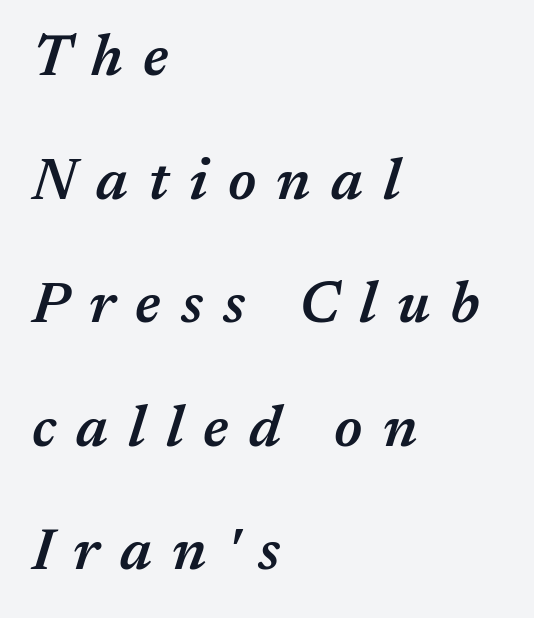
Spacing verdict: proportional, widths tailored to each character. Inter-character spacing is expanded well beyond the font's built-in metrics. Layout note: lines flush left. Is the type bold? Partly — it's a semibold, heavier than regular but not fully bold. Is the type slanted? Yes — the strokes lean at a clear angle.
